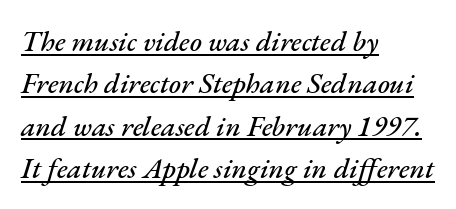
{"italic": "yes", "lean": "right", "slant_degrees": 17, "width": "normal", "stroke_contrast": "medium", "x_height": "small", "monospaced": "no", "underline": "yes", "align": "left", "line_spacing": "normal", "line_spacing_ratio": 1.46, "letter_spacing": "normal", "letter_spacing_em": 0.0, "glyph_px": 29}
